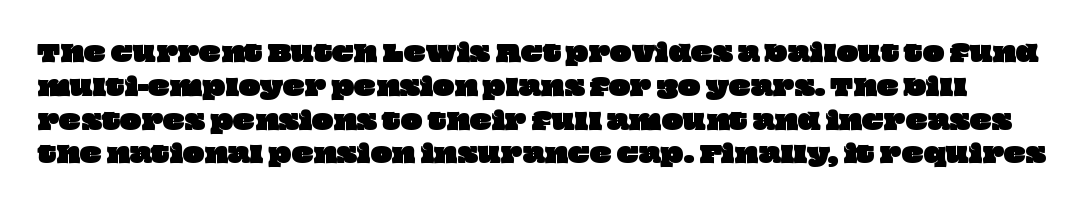
The image shows 23 px text type; set normal line spacing (1.47x), normal letter spacing, not underlined.
